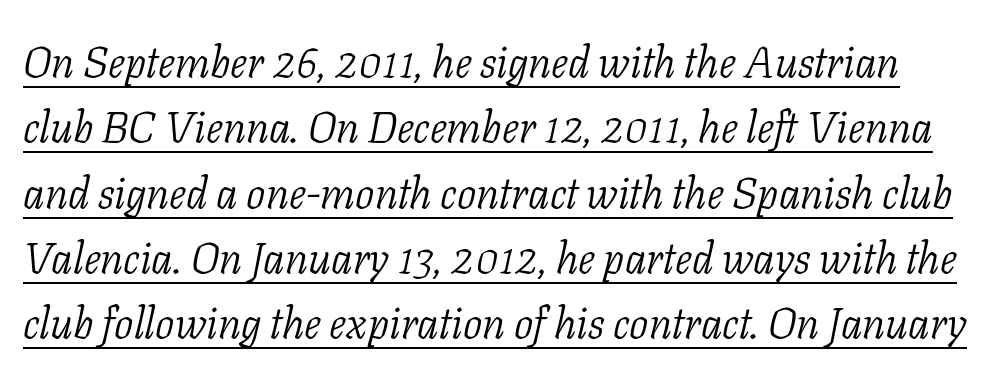
These lines are rendered in a variable-pitch font. This is not heavy type; no bold has been used. Posture: slanted. The typesetter has applied underlining to the passage shown.
